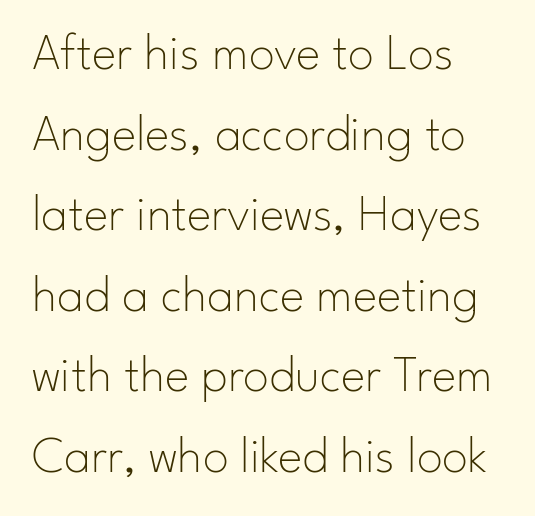
Q: Is the text bold? A: No.
Q: Is the text italic (slanted)? A: No, it is upright.
Q: Is the typeface a serif or a sans-serif typeface? A: Sans-serif.
Q: Is the text underlined? A: No.
Q: How is the paragraph aligned? A: Left-aligned.
Q: Is the spacing between letters normal or unusually wide? A: Normal.
Q: Is the spacing between lines tight, normal or loose? A: Normal.
Q: Width (condensed, normal, or wide)? A: Normal.
Q: Stroke contrast? A: Low.
Q: x-height? A: Small.
Q: Monospaced? A: No.
